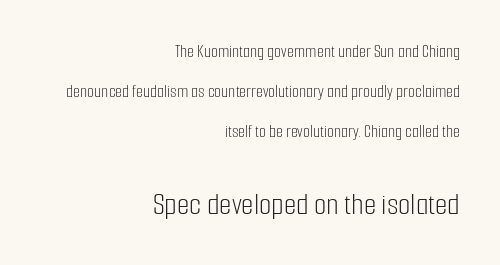
Q: Is the text bold? A: No.
Q: Is the text italic (slanted)? A: No, it is upright.
Q: Is the typeface a serif or a sans-serif typeface? A: Sans-serif.
Q: Is the text underlined? A: No.
Q: How is the paragraph aligned? A: Right-aligned.
Q: Is the spacing between letters normal or unusually wide? A: Normal.
Q: Is the spacing between lines tight, normal or loose? A: Loose.
Q: Which block of text is set in a larger size, the first (top) or the second (bottom)? A: The second (bottom) one.
Q: Width (condensed, normal, or wide)? A: Condensed.
Q: Stroke contrast? A: Low.
Q: x-height? A: Medium.
Q: Monospaced? A: No.
